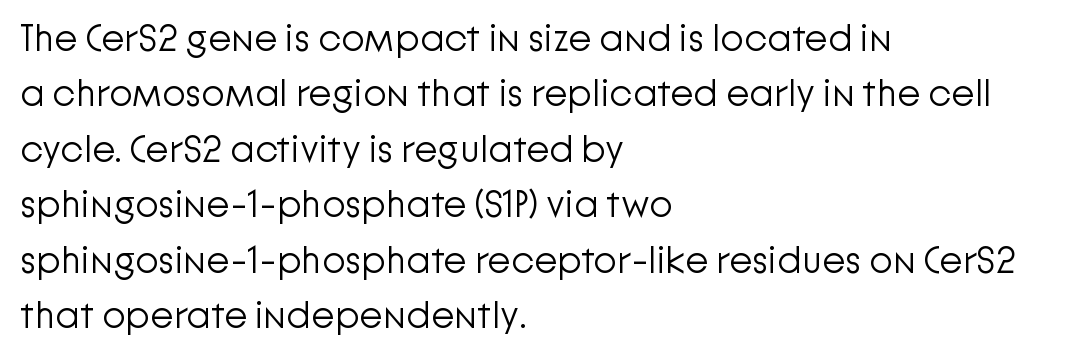
Character widths vary here, with narrow letters taking less room than wide ones. A light-to-regular cut is what we see here. Classification — sans serif. A typesetter would mark this as roman, not italic. The lines are quadded left. Underlining? Definitely not there.
